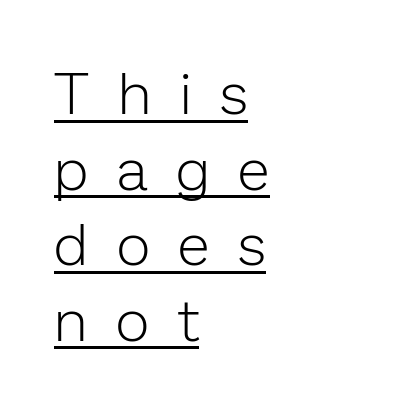
{"serif": "no", "italic": "no", "bold": "no", "weight": "light", "width": "normal", "stroke_contrast": "low", "x_height": "medium", "monospaced": "no", "underline": "yes", "align": "left", "line_spacing": "normal", "line_spacing_ratio": 1.28, "letter_spacing": "wide", "letter_spacing_em": 0.49, "glyph_px": 59}
